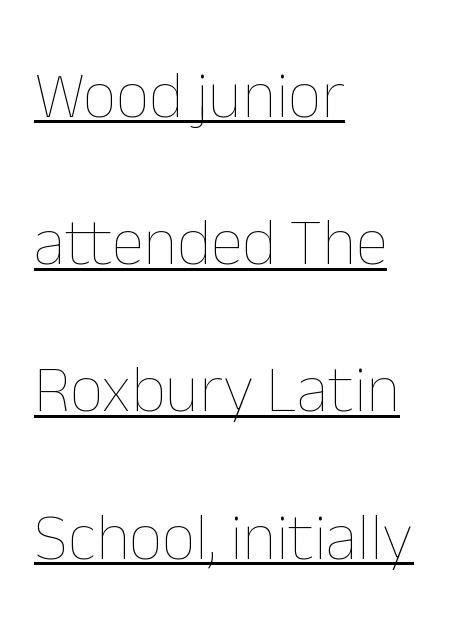
The image shows 66 px thin type, upright; set left-aligned, loose line spacing (2.23x), normal letter spacing, underlined; low stroke contrast and a medium x-height.
